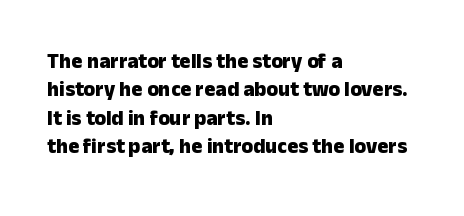
The lines in this sample share a left origin and differ only in where they stop. The block of text has a typical density, with ordinary space between rows. Posture: upright roman. The characters look thick and weighty, a clear bold. Letters rest on an invisible, unmarked baseline. There is no visible air inserted between adjacent glyphs.
